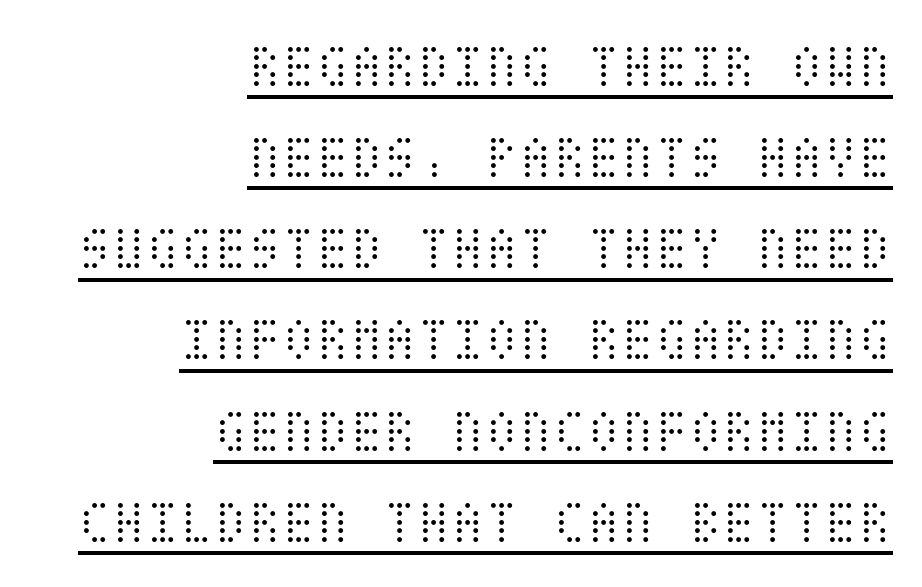
This is not heavy type; no bold has been used. Tall strokes in this sample are plumb rather than angled. Right-aligned paragraph, ragged on the left. Summary of vertical rhythm: regular, with standard interline spacing.
